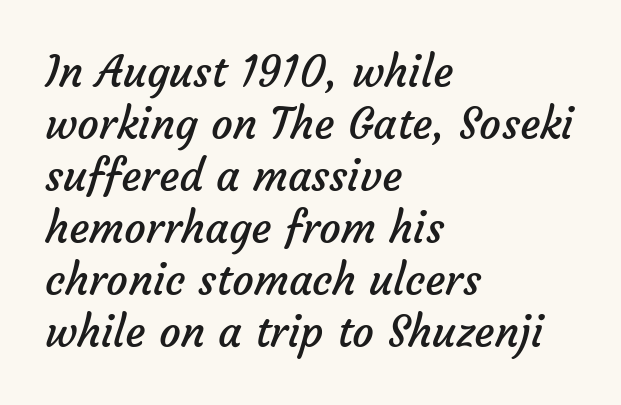
{"serif": "no", "bold": "no", "weight": "regular", "width": "normal", "stroke_contrast": "low", "x_height": "medium", "monospaced": "no", "underline": "no", "align": "left", "line_spacing_ratio": 1.21, "letter_spacing": "normal", "letter_spacing_em": 0.0, "glyph_px": 43}
